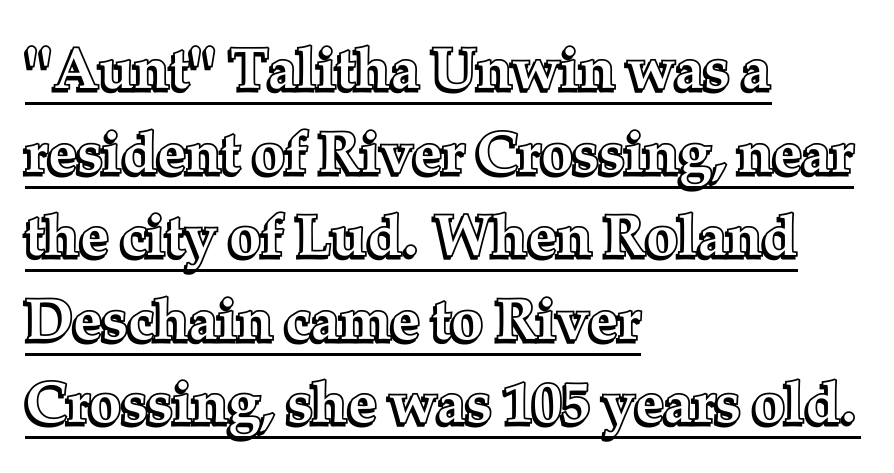
Look at the tracking — it's just the regular setting, nothing added. Is this a fixed-width face? No — the glyphs have proportional, varying widths. Quick note: underline on. Baseline-to-baseline distance is the conventional proportion of letter height. The font's upright variant was chosen for this text. Visually the block forms a straight wall on the left and a jagged coastline on the right.
